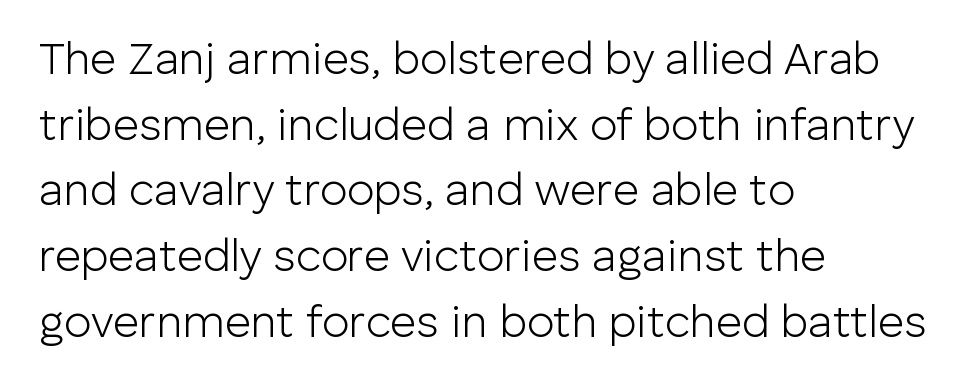
Q: Is the text bold? A: No.
Q: Is the text italic (slanted)? A: No, it is upright.
Q: Is the typeface a serif or a sans-serif typeface? A: Sans-serif.
Q: Is the text underlined? A: No.
Q: How is the paragraph aligned? A: Left-aligned.
Q: Is the spacing between letters normal or unusually wide? A: Normal.
Q: Is the spacing between lines tight, normal or loose? A: Normal.
Q: Width (condensed, normal, or wide)? A: Normal.
Q: Stroke contrast? A: Low.
Q: x-height? A: Medium.
Q: Monospaced? A: No.
